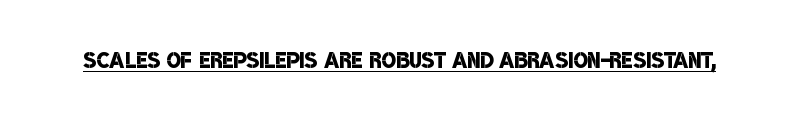
Q: Is the text bold? A: Semi-bold.
Q: Is the typeface a serif or a sans-serif typeface? A: Sans-serif.
Q: Is the text underlined? A: Yes.
Q: Is the spacing between letters normal or unusually wide? A: Normal.
Q: Width (condensed, normal, or wide)? A: Condensed.
Q: Stroke contrast? A: Low.
Q: x-height? A: Large.
Q: Monospaced? A: No.
